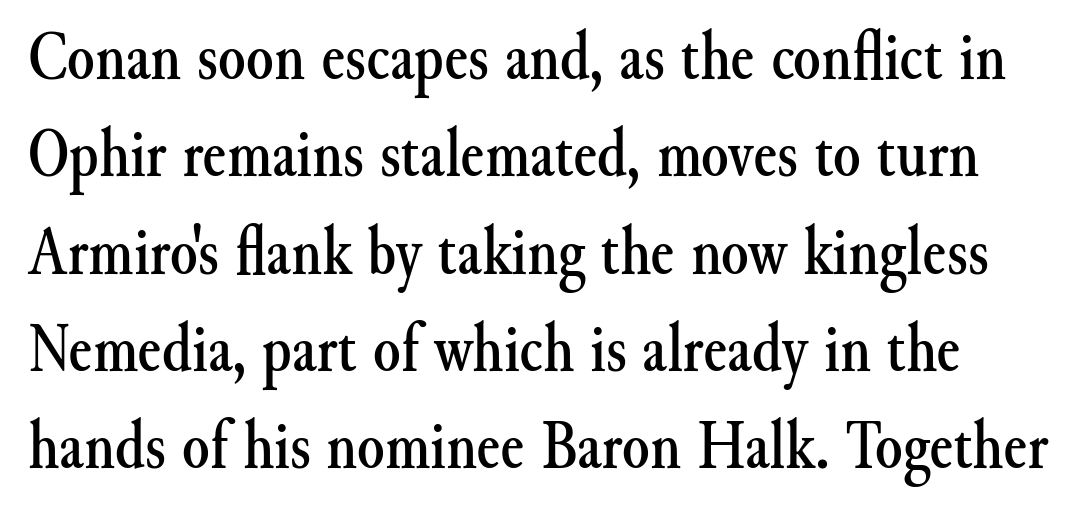
Posture: straight, roman, zero tilt. Each new line begins a customary step beneath the previous one. The area under the type is left untouched. How are the letters spaced? Ordinarily, with no added tracking.
